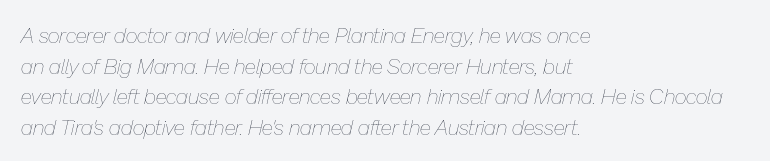
The glyphs are unaccompanied by any horizontal stroke below them. Notice how the passage keeps a crisp vertical edge on the left only. Letters have the restrained weight of plain body copy at most. Does extra space separate the letters? No, they use regular spacing.
